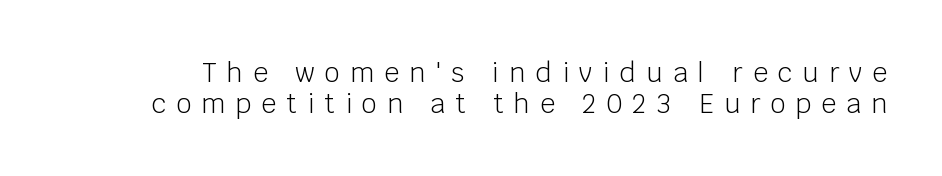
The lettering stays uniformly vertical, giving the passage a roman look. Think standard paragraph weight, or any step lighter than that. Descenders are the only things crossing below the line. The passage shown has open, widely tracked lettering throughout.
